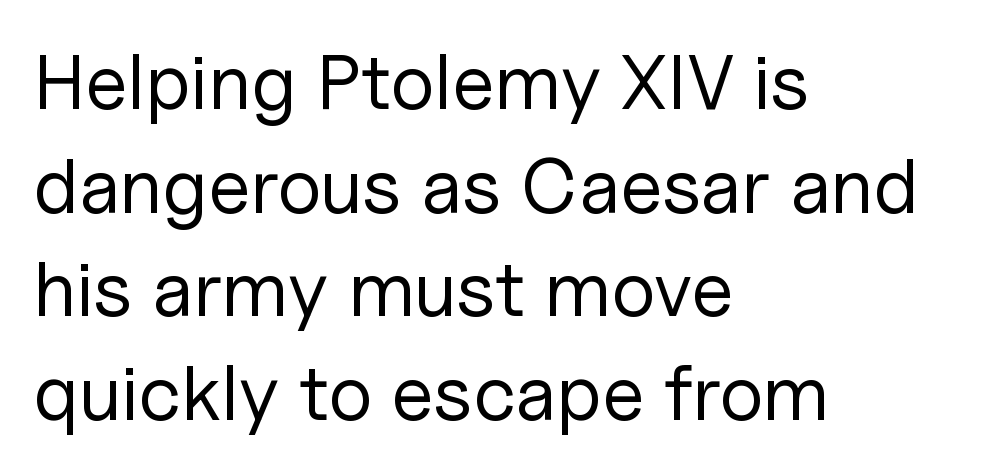
Examine the stroke ends and you'll find no serifs. Here the glyphs are tracked normally, forming tight word shapes. Think of a printed novel: that variable character pitch is what you see here. Vertical stems look standard width or narrower in stroke. The leading is moderate, giving the passage an even texture.
